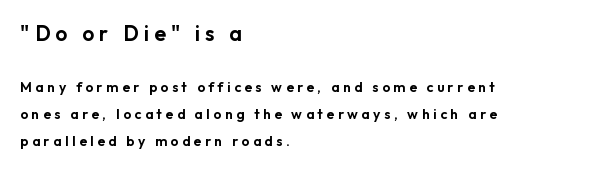
{"italic": "no", "underline": "no", "align": "left", "line_spacing": "loose", "line_spacing_ratio": 1.94, "letter_spacing": "wide", "letter_spacing_em": 0.25, "larger_block": "first", "size_ratio": 1.5, "glyph_px": 21}
